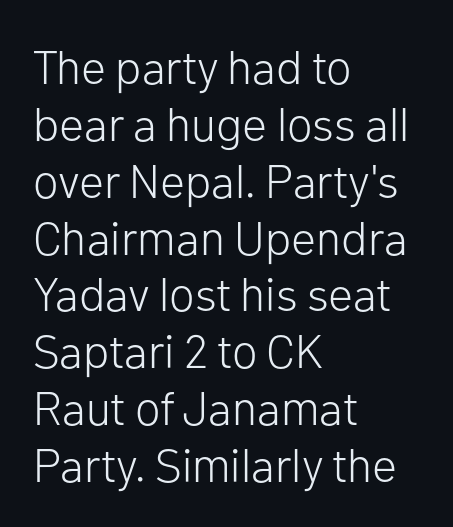
{"serif": "no", "italic": "no", "bold": "no", "weight": "light", "width": "normal", "stroke_contrast": "low", "x_height": "medium", "monospaced": "no", "underline": "no", "align": "left", "line_spacing_ratio": 1.21, "letter_spacing": "normal", "letter_spacing_em": 0.0, "glyph_px": 47}
